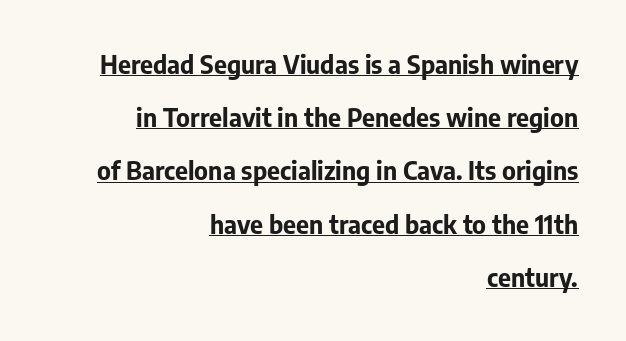
Q: Is the text bold? A: Yes.
Q: Is the text italic (slanted)? A: No, it is upright.
Q: Is the text underlined? A: Yes.
Q: How is the paragraph aligned? A: Right-aligned.
Q: Is the spacing between letters normal or unusually wide? A: Normal.
Q: Is the spacing between lines tight, normal or loose? A: Loose.
